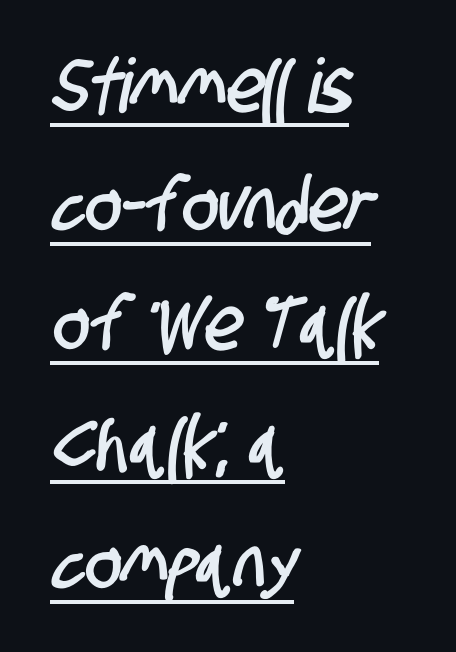
The words here are underlined. A student would call this left alignment; a typographer would say flush left, rag right. Do the characters align in a grid? No, the font is proportional. Each word holds together tightly as a unit, with standard inter-letter gaps. Does the type have serifs? No, each stem ends abruptly.
